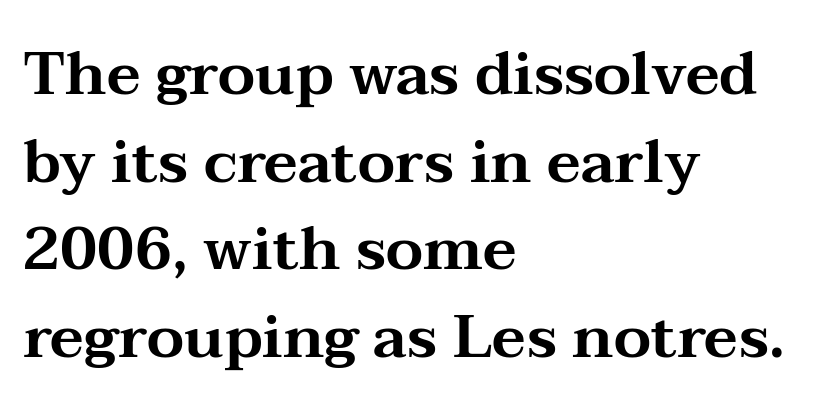
Q: Is the text italic (slanted)? A: No, it is upright.
Q: Is the typeface a serif or a sans-serif typeface? A: Serif.
Q: Is the text underlined? A: No.
Q: How is the paragraph aligned? A: Left-aligned.
Q: Is the spacing between letters normal or unusually wide? A: Normal.
Q: Is the spacing between lines tight, normal or loose? A: Normal.
Q: Width (condensed, normal, or wide)? A: Wide.
Q: Stroke contrast? A: Medium.
Q: x-height? A: Medium.
Q: Monospaced? A: No.
